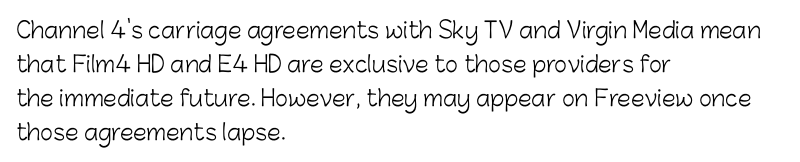
{"italic": "no", "bold": "no", "underline": "no", "align": "left", "line_spacing": "normal", "line_spacing_ratio": 1.54, "letter_spacing": "normal", "letter_spacing_em": 0.0, "glyph_px": 22}
